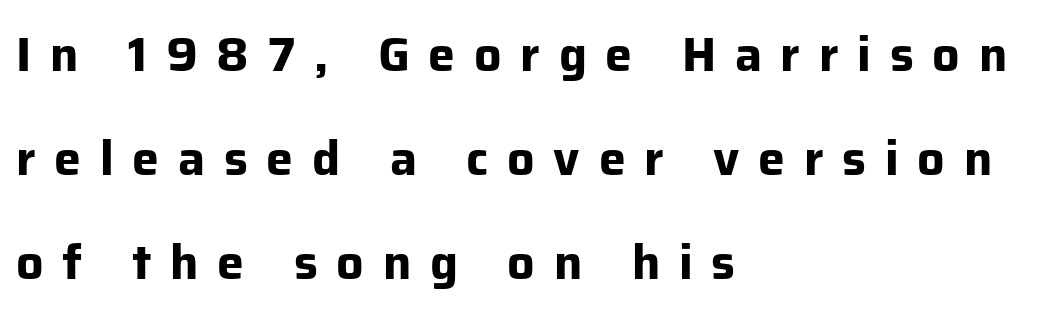
{"serif": "no", "italic": "no", "bold": "yes", "weight": "bold", "width": "normal", "stroke_contrast": "low", "x_height": "medium", "monospaced": "no", "underline": "no", "align": "left", "line_spacing": "loose", "line_spacing_ratio": 2.17, "letter_spacing": "wide", "letter_spacing_em": 0.39, "glyph_px": 48}
